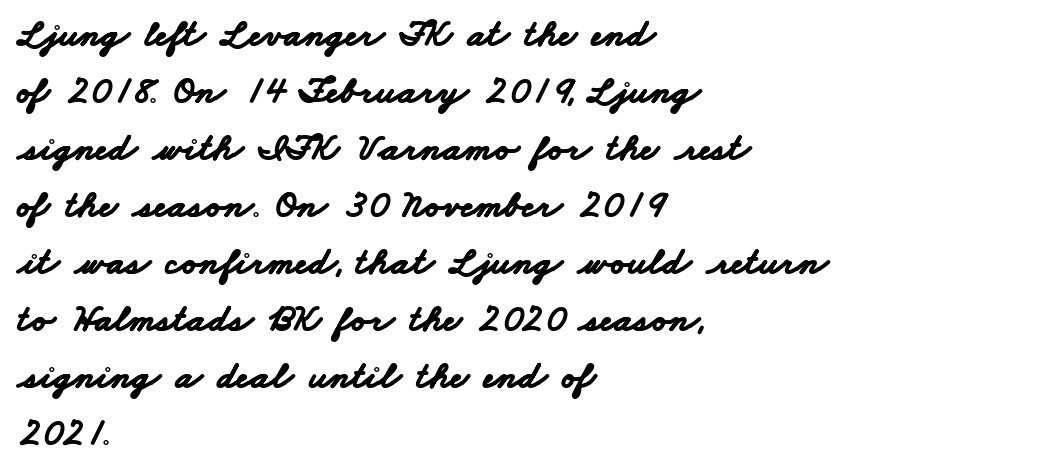
Q: Is the text bold? A: Yes.
Q: Is the typeface a serif or a sans-serif typeface? A: Sans-serif.
Q: Is the text underlined? A: No.
Q: How is the paragraph aligned? A: Left-aligned.
Q: Is the spacing between letters normal or unusually wide? A: Normal.
Q: Is the spacing between lines tight, normal or loose? A: Normal.
Q: Width (condensed, normal, or wide)? A: Wide.
Q: Stroke contrast? A: Low.
Q: x-height? A: Small.
Q: Monospaced? A: No.
